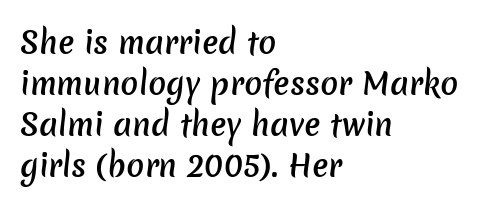
Q: Is the text bold? A: Semi-bold.
Q: Is the typeface a serif or a sans-serif typeface? A: Sans-serif.
Q: Is the text underlined? A: No.
Q: How is the paragraph aligned? A: Left-aligned.
Q: Is the spacing between letters normal or unusually wide? A: Normal.
Q: Is the spacing between lines tight, normal or loose? A: Normal.
Q: Width (condensed, normal, or wide)? A: Normal.
Q: Stroke contrast? A: Low.
Q: x-height? A: Medium.
Q: Monospaced? A: No.
